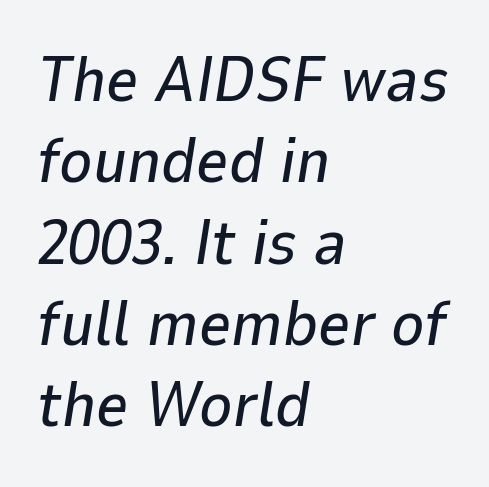
{"italic": "yes", "lean": "right", "slant_degrees": 9, "width": "normal", "stroke_contrast": "low", "x_height": "medium", "monospaced": "no", "underline": "no", "align": "left", "line_spacing": "normal", "line_spacing_ratio": 1.29, "letter_spacing": "normal", "letter_spacing_em": 0.0, "glyph_px": 63}
